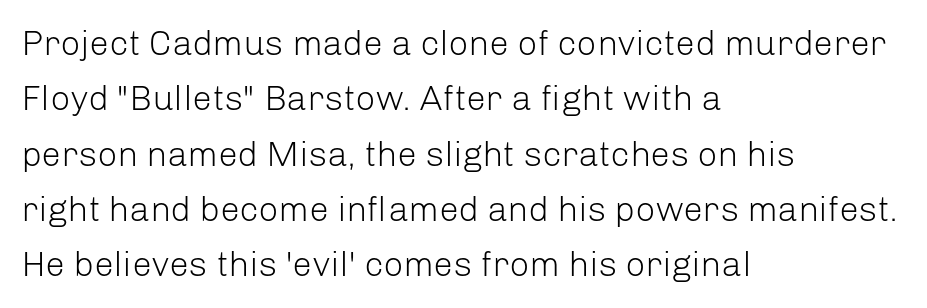
Q: Is the text bold? A: No.
Q: Is the text italic (slanted)? A: No, it is upright.
Q: Is the typeface a serif or a sans-serif typeface? A: Sans-serif.
Q: Is the text underlined? A: No.
Q: How is the paragraph aligned? A: Left-aligned.
Q: Is the spacing between letters normal or unusually wide? A: Normal.
Q: Is the spacing between lines tight, normal or loose? A: Normal.
Q: Width (condensed, normal, or wide)? A: Normal.
Q: Stroke contrast? A: Low.
Q: x-height? A: Medium.
Q: Monospaced? A: No.
